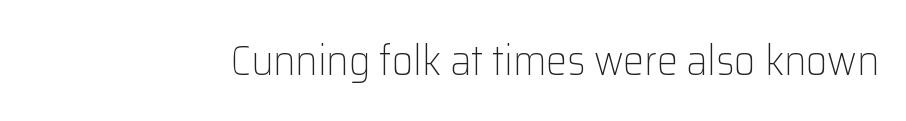
{"serif": "no", "italic": "no", "bold": "no", "weight": "light", "width": "normal", "stroke_contrast": "low", "x_height": "medium", "monospaced": "no", "underline": "no", "letter_spacing": "normal", "letter_spacing_em": 0.0, "glyph_px": 42}
